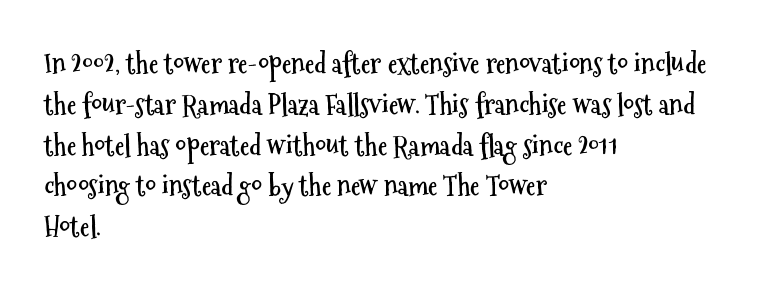
{"italic": "no", "bold": "yes", "underline": "no", "align": "left", "line_spacing": "normal", "line_spacing_ratio": 1.51, "letter_spacing": "normal", "letter_spacing_em": 0.0, "glyph_px": 27}
